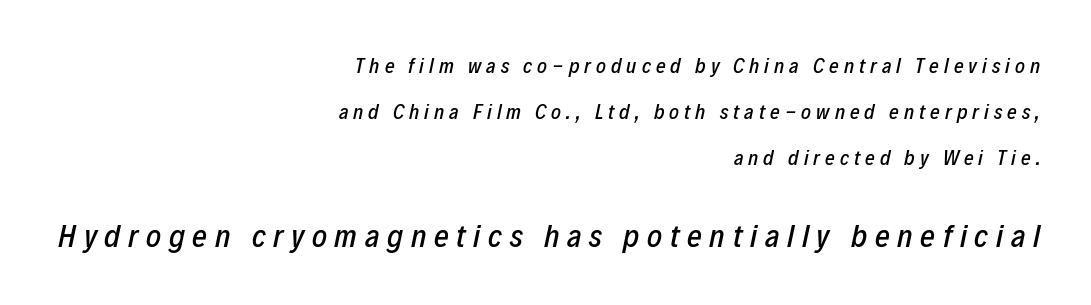
The image shows 32 px condensed type, italic (leaning right); set right-aligned, loose line spacing (2.18x), unusually wide letter spacing (+0.24 em), not underlined; the second (bottom) block is 1.52x larger; low stroke contrast and a medium x-height.
